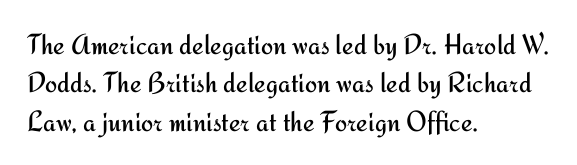
{"serif": "no", "italic": "no", "bold": "no", "weight": "regular", "width": "normal", "stroke_contrast": "medium", "x_height": "small", "monospaced": "no", "underline": "no", "align": "left", "line_spacing": "normal", "line_spacing_ratio": 1.32, "letter_spacing": "normal", "letter_spacing_em": 0.0, "glyph_px": 29}
